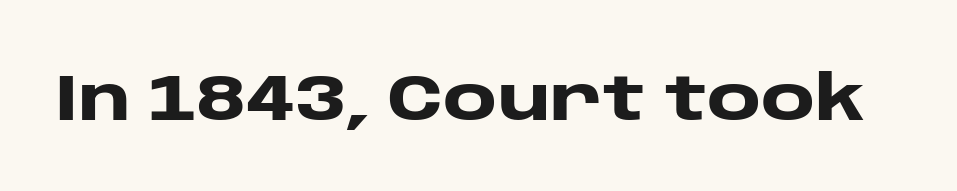
{"serif": "no", "italic": "no", "bold": "yes", "weight": "heavy", "width": "wide", "stroke_contrast": "low", "x_height": "large", "monospaced": "no", "underline": "no", "letter_spacing": "normal", "letter_spacing_em": 0.0, "glyph_px": 65}
